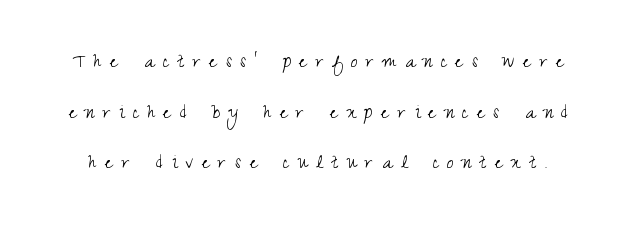
Q: Is the text bold? A: No.
Q: Is the text italic (slanted)? A: No, it is upright.
Q: Is the text underlined? A: No.
Q: Is the spacing between letters normal or unusually wide? A: Unusually wide.
Q: Is the spacing between lines tight, normal or loose? A: Loose.
